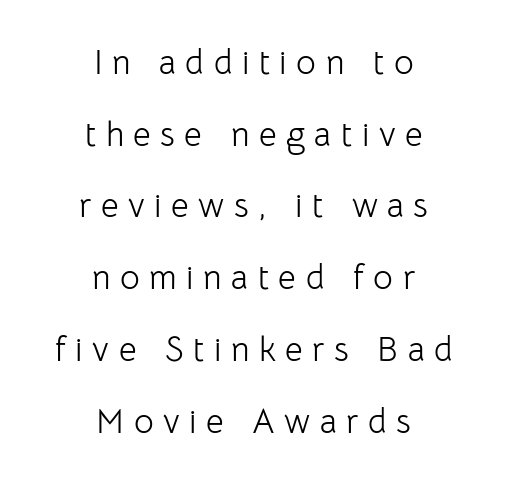
The image shows 34 px light sans-serif type, upright; set centered, loose line spacing (2.11x), unusually wide letter spacing (+0.28 em), not underlined; low stroke contrast and a medium x-height.
